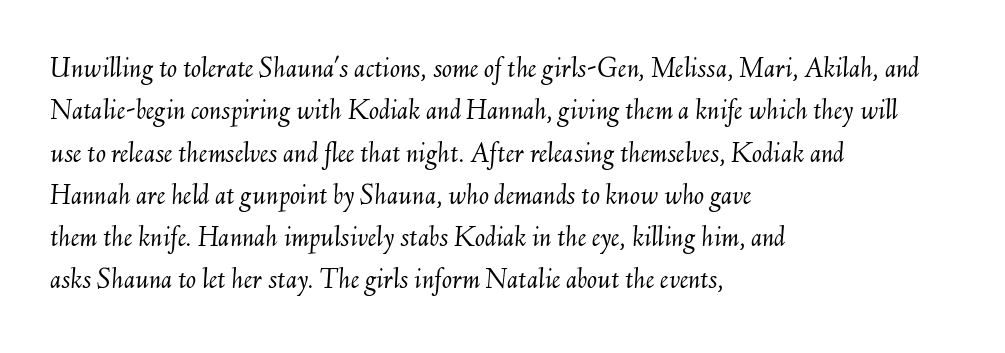
The image shows 30 px light type, italic (leaning right); set left-aligned, normal line spacing (1.41x), normal letter spacing, not underlined; medium stroke contrast and a small x-height.
